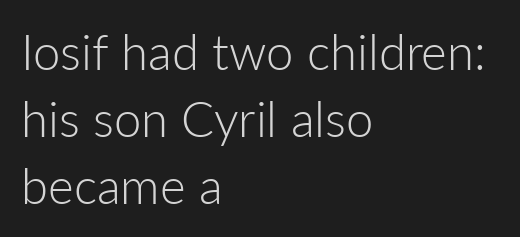
Q: Is the text bold? A: No.
Q: Is the text italic (slanted)? A: No, it is upright.
Q: Is the typeface a serif or a sans-serif typeface? A: Sans-serif.
Q: Is the text underlined? A: No.
Q: How is the paragraph aligned? A: Left-aligned.
Q: Is the spacing between letters normal or unusually wide? A: Normal.
Q: Is the spacing between lines tight, normal or loose? A: Normal.
Q: Width (condensed, normal, or wide)? A: Normal.
Q: Stroke contrast? A: Low.
Q: x-height? A: Medium.
Q: Monospaced? A: No.
